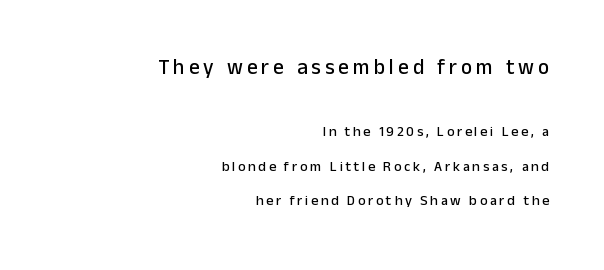
The image shows 21 px text type, upright; set right-aligned, loose line spacing (2.46x), not underlined; the first (top) block is 1.5x larger.
